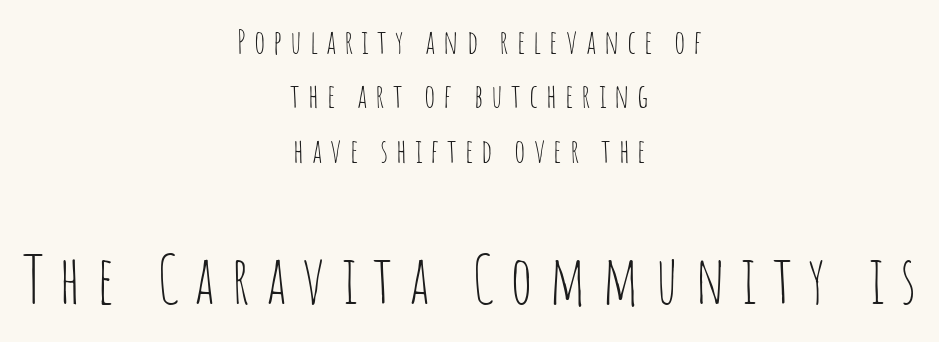
{"serif": "no", "italic": "no", "bold": "no", "weight": "thin", "width": "condensed", "stroke_contrast": "low", "x_height": "large", "monospaced": "no", "underline": "no", "align": "center", "line_spacing": "normal", "line_spacing_ratio": 1.65, "letter_spacing": "wide", "letter_spacing_em": 0.24, "larger_block": "second", "size_ratio": 2.0, "glyph_px": 66}
